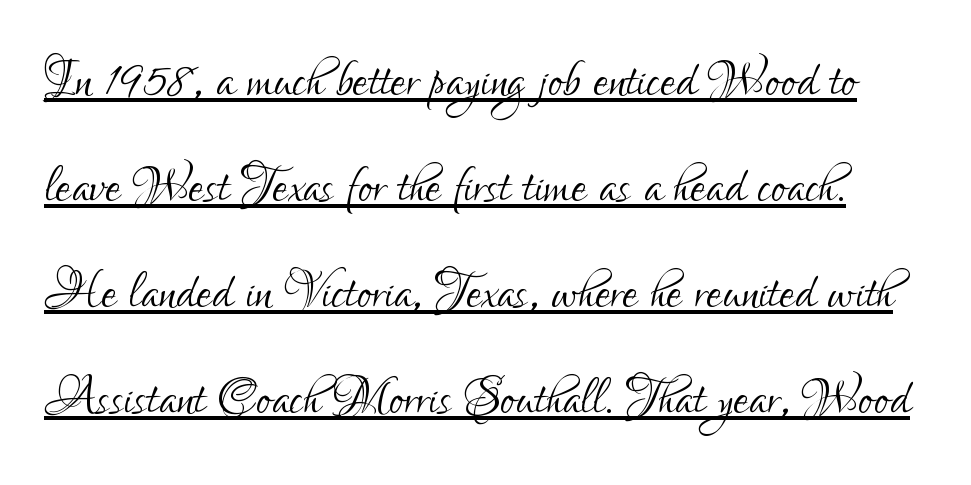
The image shows 68 px light, condensed sans-serif type; set normal line spacing (1.56x), normal letter spacing, underlined; low stroke contrast and a small x-height.
